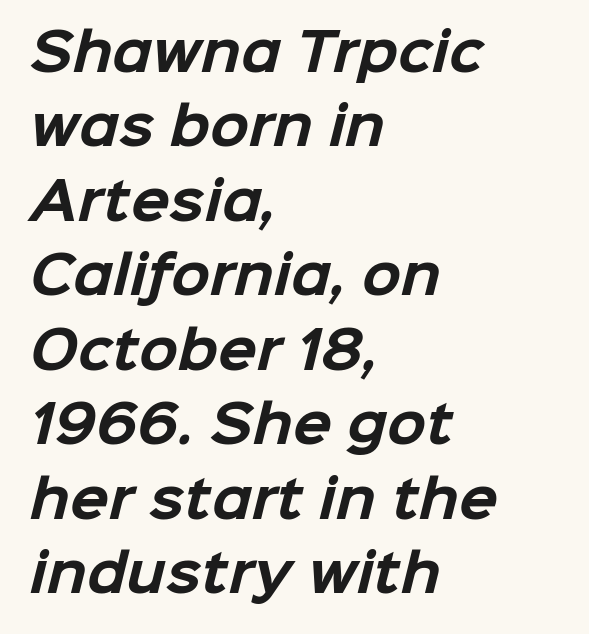
Q: Is the text bold? A: Yes.
Q: Is the typeface a serif or a sans-serif typeface? A: Sans-serif.
Q: Is the text underlined? A: No.
Q: How is the paragraph aligned? A: Left-aligned.
Q: Is the spacing between letters normal or unusually wide? A: Normal.
Q: Is the spacing between lines tight, normal or loose? A: Normal.
Q: Width (condensed, normal, or wide)? A: Normal.
Q: Stroke contrast? A: Low.
Q: x-height? A: Medium.
Q: Monospaced? A: No.
